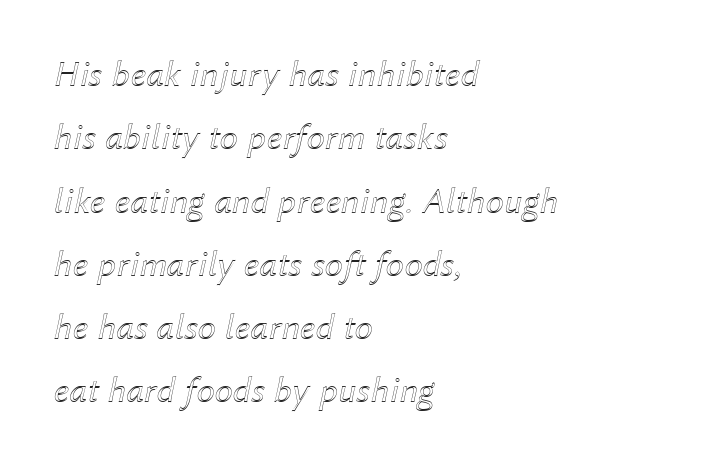
{"italic": "yes", "lean": "right", "slant_degrees": 12, "width": "normal", "x_height": "medium", "monospaced": "no", "underline": "no", "align": "left", "line_spacing_ratio": 1.71, "letter_spacing": "normal", "letter_spacing_em": 0.0, "glyph_px": 37}
